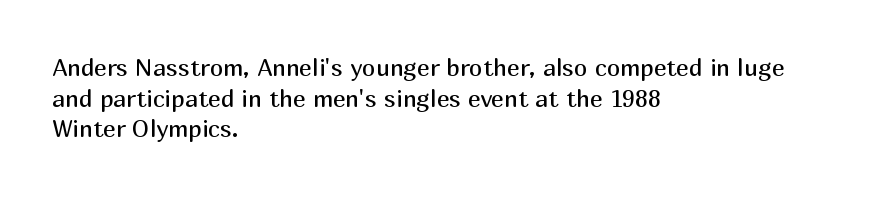
The image shows 24 px text type, upright; set left-aligned, normal line spacing (1.28x), normal letter spacing, not underlined.
